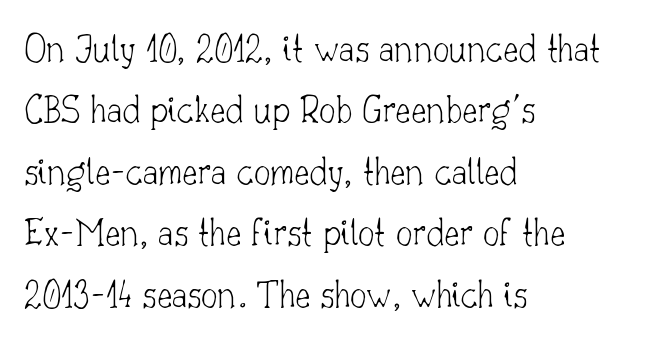
{"serif": "yes", "italic": "no", "bold": "no", "weight": "thin", "width": "normal", "stroke_contrast": "low", "x_height": "small", "monospaced": "no", "underline": "no", "align": "left", "line_spacing": "normal", "line_spacing_ratio": 1.5, "letter_spacing": "normal", "letter_spacing_em": 0.0, "glyph_px": 41}
